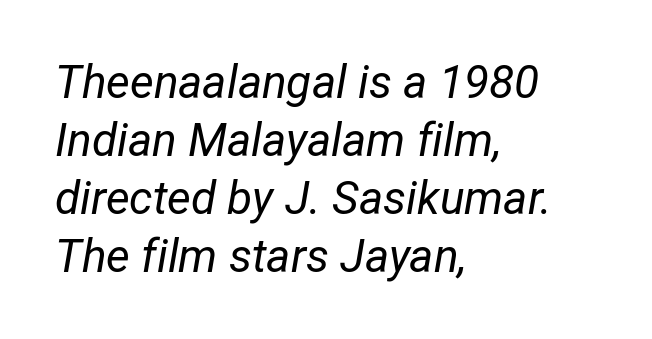
{"italic": "yes", "lean": "right", "slant_degrees": 12, "bold": "no", "weight": "regular", "width": "condensed", "stroke_contrast": "low", "x_height": "medium", "monospaced": "no", "underline": "no", "align": "left", "line_spacing": "normal", "line_spacing_ratio": 1.26, "letter_spacing": "normal", "letter_spacing_em": 0.0, "glyph_px": 46}
